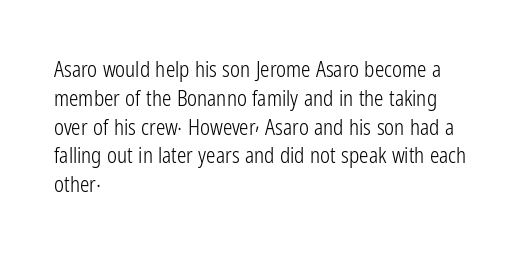
Q: Is the text bold? A: No.
Q: Is the text italic (slanted)? A: No, it is upright.
Q: Is the text underlined? A: No.
Q: How is the paragraph aligned? A: Left-aligned.
Q: Is the spacing between letters normal or unusually wide? A: Normal.
Q: Is the spacing between lines tight, normal or loose? A: Normal.
